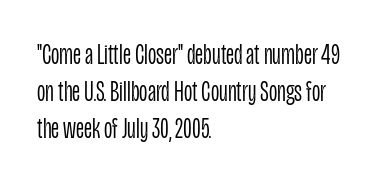
The image shows 29 px light, condensed sans-serif type, upright; set left-aligned, normal line spacing (1.28x), normal letter spacing, not underlined; low stroke contrast and a large x-height.
